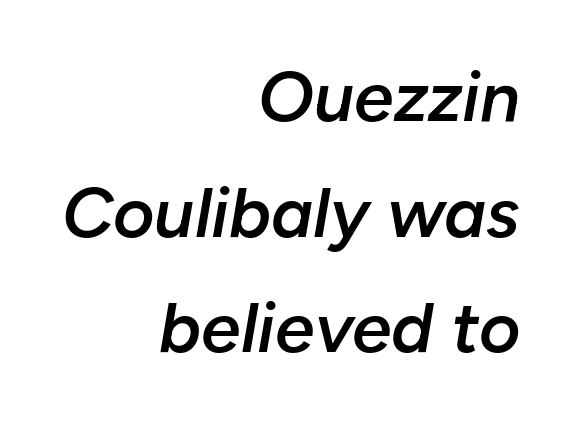
Q: Is the text bold? A: Semi-bold.
Q: Is the text italic (slanted)? A: Yes, it leans right by about 10 degrees.
Q: Is the text underlined? A: No.
Q: How is the paragraph aligned? A: Right-aligned.
Q: Is the spacing between letters normal or unusually wide? A: Normal.
Q: Is the spacing between lines tight, normal or loose? A: Normal.
Q: Width (condensed, normal, or wide)? A: Normal.
Q: Stroke contrast? A: Low.
Q: x-height? A: Medium.
Q: Monospaced? A: No.
